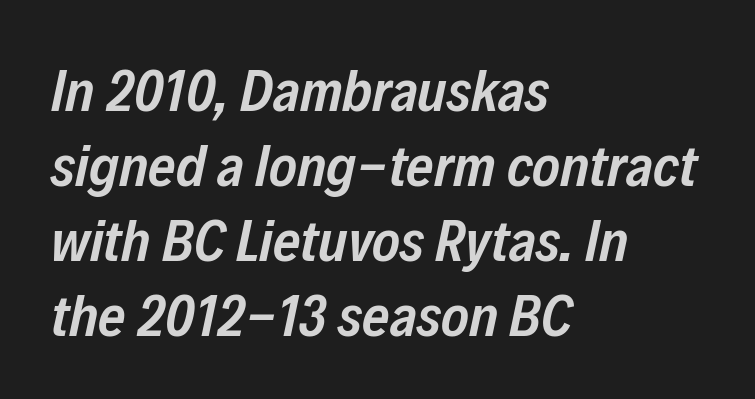
Plain, unruled lines of type. Leading: standard. The face used here is rendered with its standard letterfit. These lines were composed using italics. Looks like regular typesetting: each glyph gets only the width it needs.
